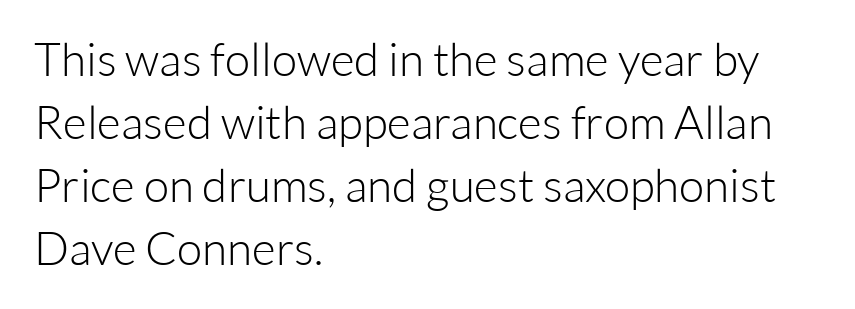
{"serif": "no", "italic": "no", "bold": "no", "weight": "light", "width": "normal", "stroke_contrast": "low", "x_height": "medium", "monospaced": "no", "underline": "no", "align": "left", "line_spacing": "normal", "line_spacing_ratio": 1.37, "letter_spacing": "normal", "letter_spacing_em": 0.0, "glyph_px": 46}
